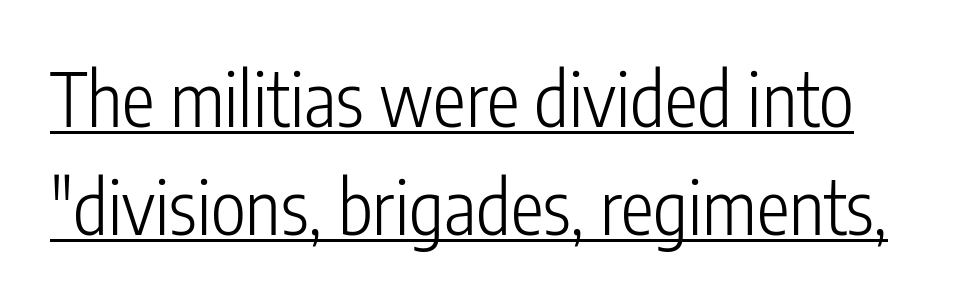
{"serif": "no", "italic": "no", "bold": "no", "weight": "light", "width": "condensed", "stroke_contrast": "low", "x_height": "medium", "monospaced": "no", "underline": "yes", "line_spacing": "normal", "line_spacing_ratio": 1.46, "letter_spacing": "normal", "letter_spacing_em": 0.0, "glyph_px": 74}
